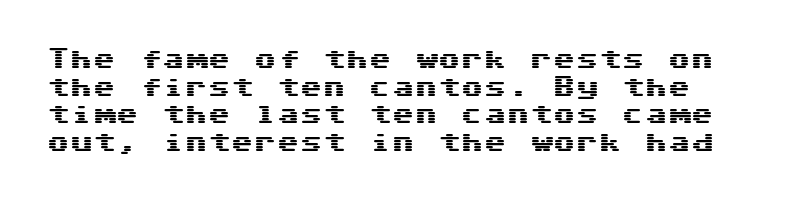
Q: Is the text italic (slanted)? A: No, it is upright.
Q: Is the text underlined? A: No.
Q: Is the spacing between letters normal or unusually wide? A: Normal.
